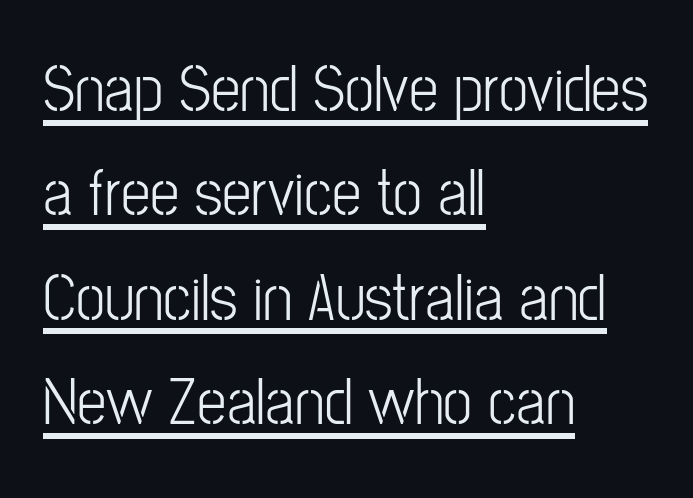
{"serif": "no", "italic": "no", "width": "condensed", "stroke_contrast": "low", "x_height": "medium", "monospaced": "no", "underline": "yes", "align": "left", "line_spacing": "normal", "line_spacing_ratio": 1.58, "letter_spacing": "normal", "letter_spacing_em": 0.0, "glyph_px": 66}
